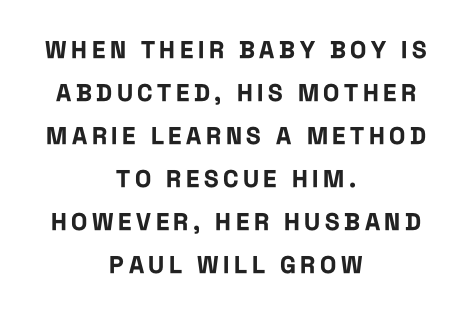
{"italic": "no", "bold": "yes", "underline": "no", "align": "center", "line_spacing_ratio": 1.79, "glyph_px": 24}
